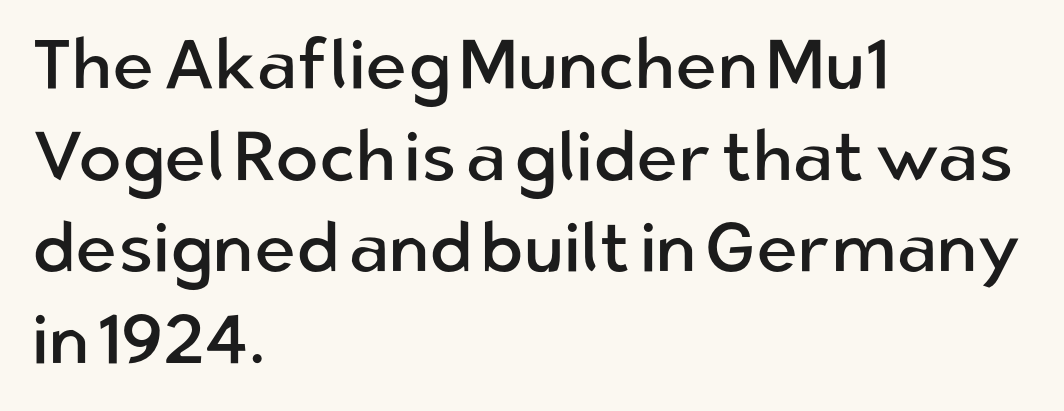
Q: Is the text bold? A: No.
Q: Is the text italic (slanted)? A: No, it is upright.
Q: Is the typeface a serif or a sans-serif typeface? A: Sans-serif.
Q: Is the text underlined? A: No.
Q: How is the paragraph aligned? A: Left-aligned.
Q: Is the spacing between letters normal or unusually wide? A: Normal.
Q: Is the spacing between lines tight, normal or loose? A: Normal.
Q: Width (condensed, normal, or wide)? A: Normal.
Q: Stroke contrast? A: Low.
Q: x-height? A: Medium.
Q: Monospaced? A: No.
